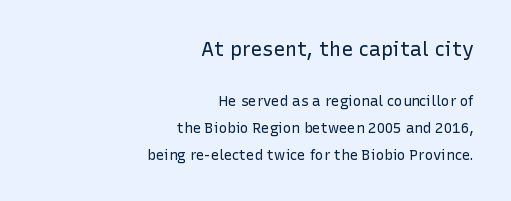
The image shows 20 px text type, upright; set right-aligned, loose line spacing (1.93x), normal letter spacing, not underlined; the first (top) block is 1.43x larger.
